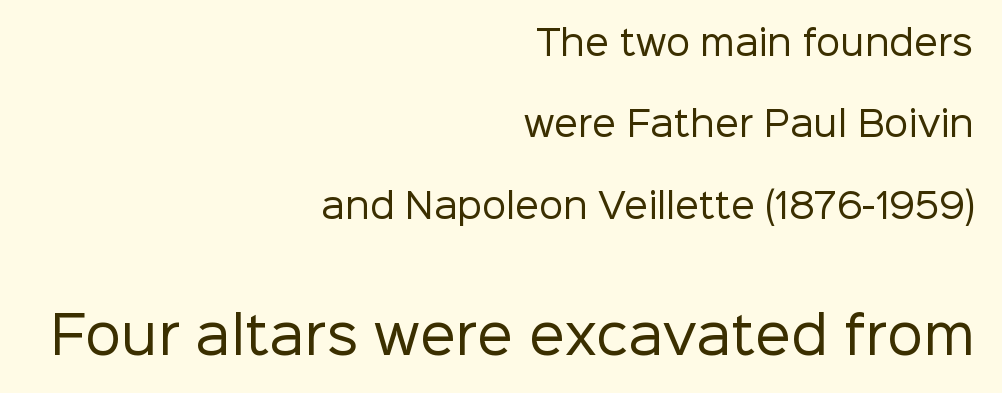
The image shows 51 px regular-weight sans-serif type, upright; set right-aligned, loose line spacing (2.39x), normal letter spacing, not underlined; the second (bottom) block is 1.5x larger; low stroke contrast and a medium x-height.
